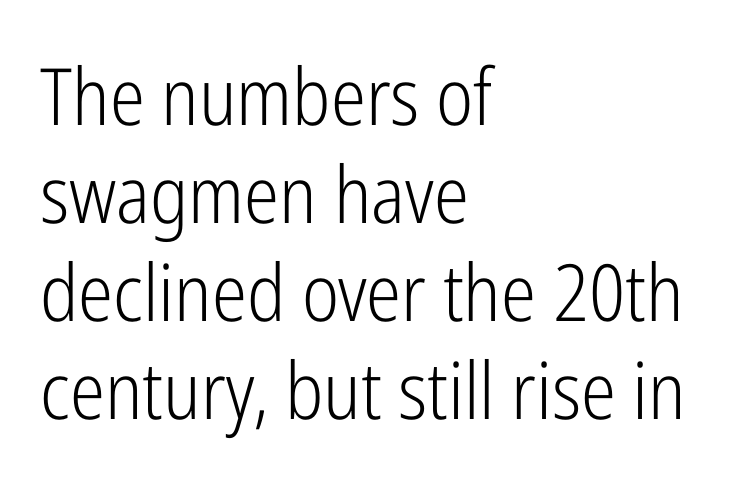
Looks like regular typesetting: each glyph gets only the width it needs. Does the type have serifs? No, each stem ends abruptly. The characters are drawn with everyday or finer stroke widths. Style check: upright. Between one letter and the next there's only the usual sliver of space. The zone under the glyphs is completely vacant.
